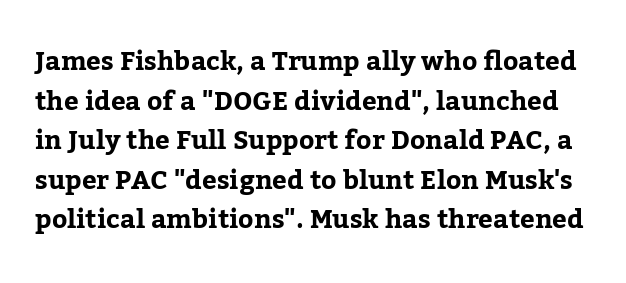
The image shows 26 px bold type, upright; set normal line spacing (1.52x), normal letter spacing, not underlined.
